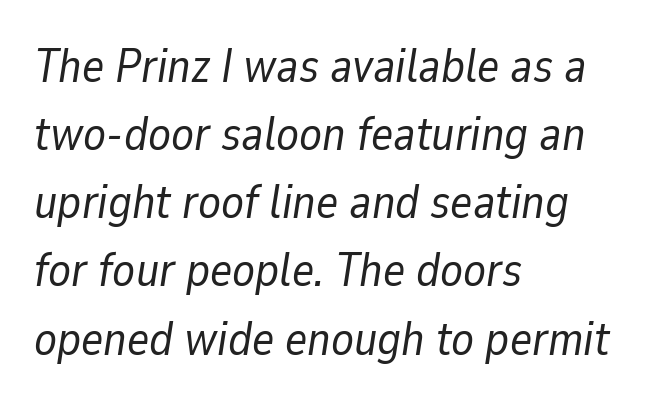
Q: Is the text bold? A: No.
Q: Is the text italic (slanted)? A: Yes, it leans right by about 9 degrees.
Q: Is the text underlined? A: No.
Q: How is the paragraph aligned? A: Left-aligned.
Q: Is the spacing between letters normal or unusually wide? A: Normal.
Q: Is the spacing between lines tight, normal or loose? A: Normal.
Q: Width (condensed, normal, or wide)? A: Normal.
Q: Stroke contrast? A: Low.
Q: x-height? A: Medium.
Q: Monospaced? A: No.
